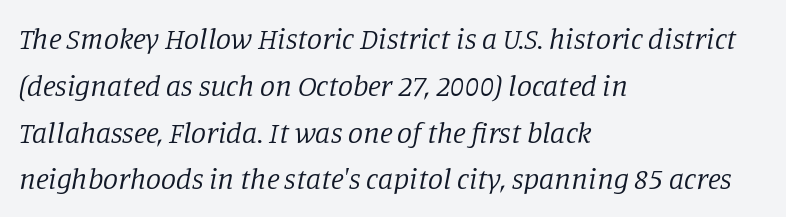
Q: Is the text bold? A: No.
Q: Is the text italic (slanted)? A: Yes, it leans right by about 11 degrees.
Q: Is the typeface a serif or a sans-serif typeface? A: Serif.
Q: Is the text underlined? A: No.
Q: How is the paragraph aligned? A: Left-aligned.
Q: Is the spacing between letters normal or unusually wide? A: Normal.
Q: Is the spacing between lines tight, normal or loose? A: Normal.
Q: Width (condensed, normal, or wide)? A: Normal.
Q: Stroke contrast? A: Low.
Q: x-height? A: Large.
Q: Monospaced? A: No.
